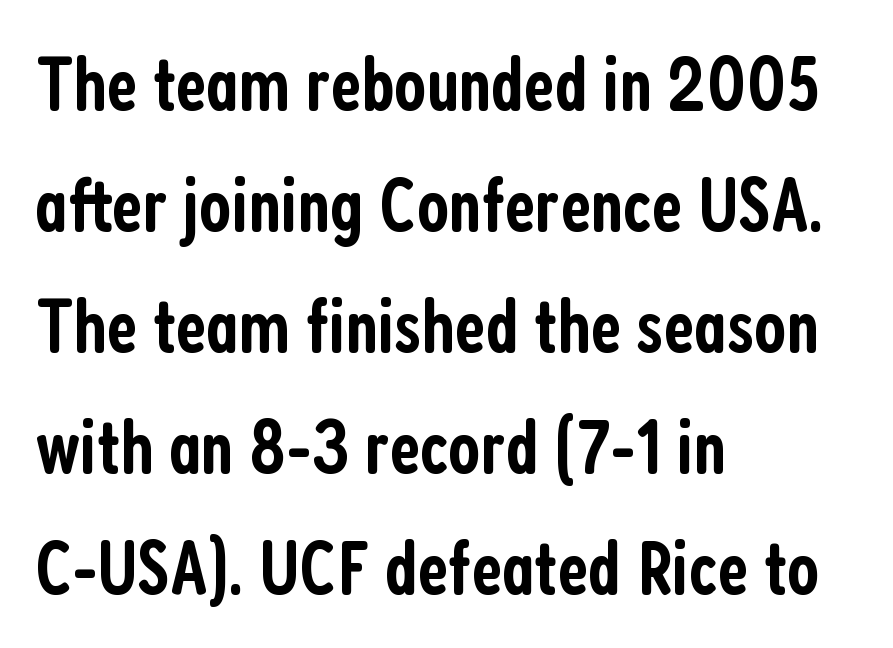
The image shows 77 px semibold, condensed sans-serif type, upright; set left-aligned, normal line spacing (1.57x), normal letter spacing, not underlined; low stroke contrast and a medium x-height.
